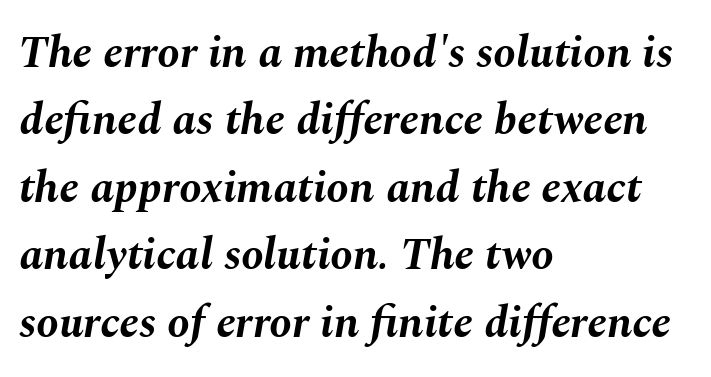
{"italic": "yes", "lean": "right", "slant_degrees": 10, "bold": "yes", "weight": "bold", "width": "normal", "stroke_contrast": "medium", "x_height": "medium", "monospaced": "no", "underline": "no", "align": "left", "line_spacing": "normal", "line_spacing_ratio": 1.5, "letter_spacing": "normal", "letter_spacing_em": 0.0, "glyph_px": 45}
